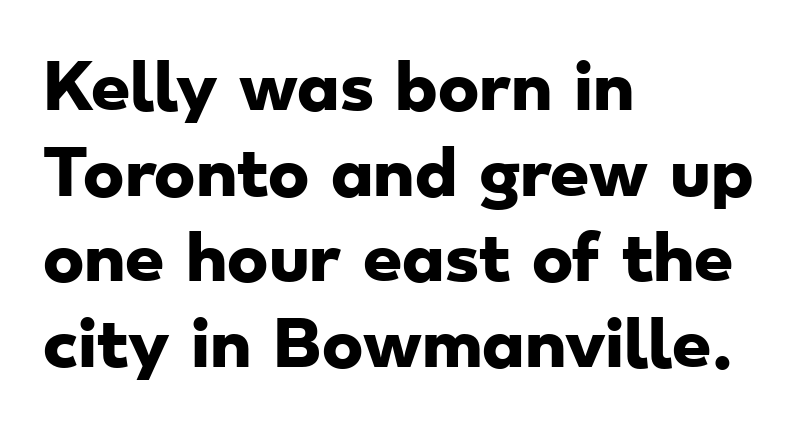
Q: Is the text bold? A: Yes.
Q: Is the typeface a serif or a sans-serif typeface? A: Sans-serif.
Q: Is the text underlined? A: No.
Q: How is the paragraph aligned? A: Left-aligned.
Q: Is the spacing between letters normal or unusually wide? A: Normal.
Q: Is the spacing between lines tight, normal or loose? A: Normal.
Q: Width (condensed, normal, or wide)? A: Wide.
Q: Stroke contrast? A: Low.
Q: x-height? A: Small.
Q: Monospaced? A: No.
